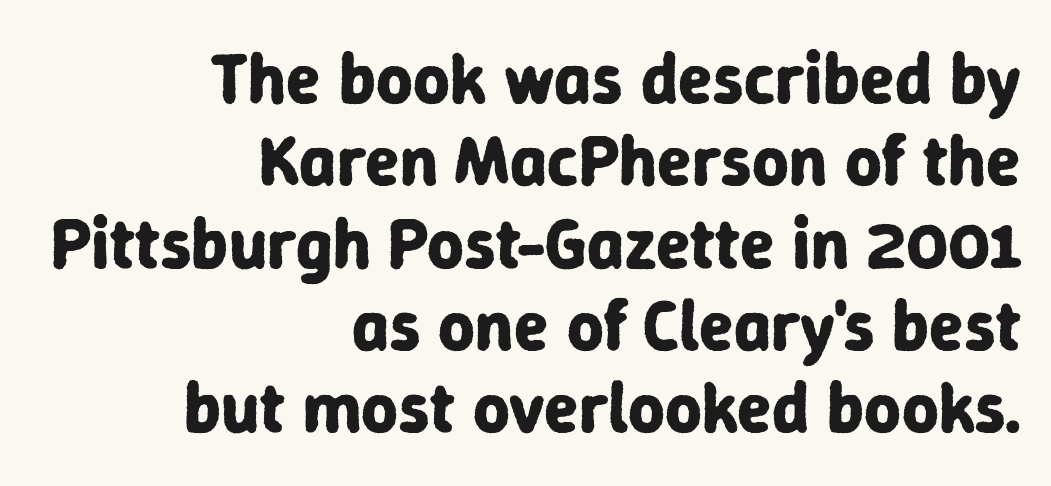
The image shows 71 px bold sans-serif type, upright; set right-aligned, line spacing 1.16x, normal letter spacing, not underlined; low stroke contrast and a medium x-height.
